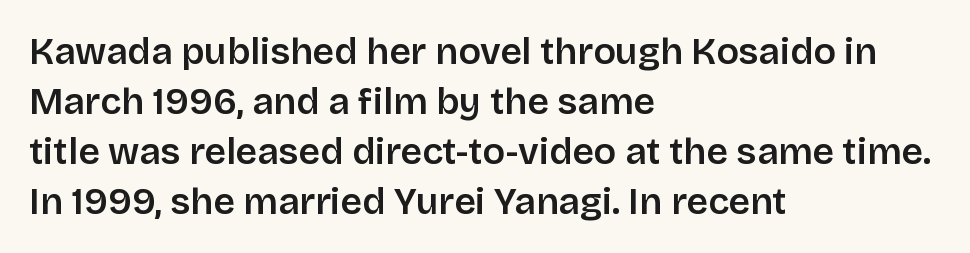
Typographic density is moderately raised because the face is semibold. Any mark beneath the type? The region is blank. Leading matches the norm, producing a regular column. Leftover space on each line is placed entirely after the last word.
